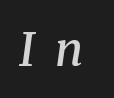
Q: Is the text bold? A: Semi-bold.
Q: Is the text italic (slanted)? A: Yes, it leans right by about 8 degrees.
Q: Is the typeface a serif or a sans-serif typeface? A: Serif.
Q: Is the text underlined? A: No.
Q: Is the spacing between letters normal or unusually wide? A: Unusually wide.
Q: Width (condensed, normal, or wide)? A: Normal.
Q: Stroke contrast? A: Medium.
Q: x-height? A: Medium.
Q: Monospaced? A: No.
